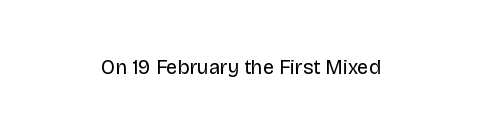
The image shows 20 px text type, upright; set normal letter spacing, not underlined.
